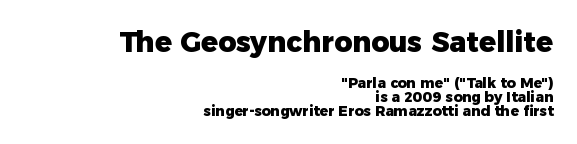
{"serif": "no", "italic": "no", "bold": "yes", "weight": "heavy", "width": "normal", "stroke_contrast": "low", "x_height": "medium", "monospaced": "no", "underline": "no", "align": "right", "line_spacing": "tight", "line_spacing_ratio": 0.99, "letter_spacing": "normal", "letter_spacing_em": 0.0, "larger_block": "first", "size_ratio": 2.0, "glyph_px": 28}
